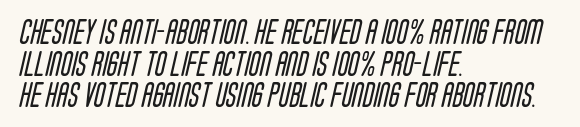
A quiet, ordinary-to-light weight characterises the typeface. Decoration check: the copy has no underline. What stands out about the letter spacing? Nothing — it is the standard amount. Every row of glyphs begins at an identical x-position on the left. Leading matches the norm, producing a regular column.
